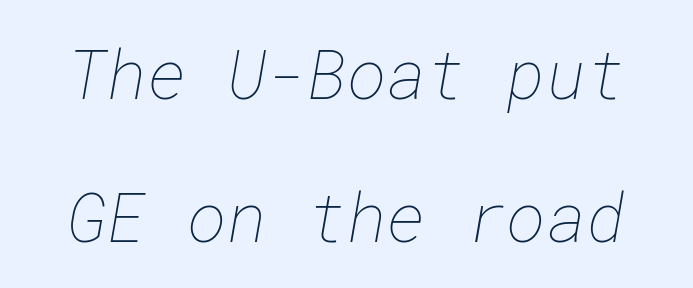
{"bold": "no", "weight": "thin", "width": "normal", "stroke_contrast": "low", "x_height": "medium", "underline": "no", "line_spacing": "loose", "line_spacing_ratio": 2.1, "letter_spacing": "normal", "letter_spacing_em": 0.0, "glyph_px": 68}
